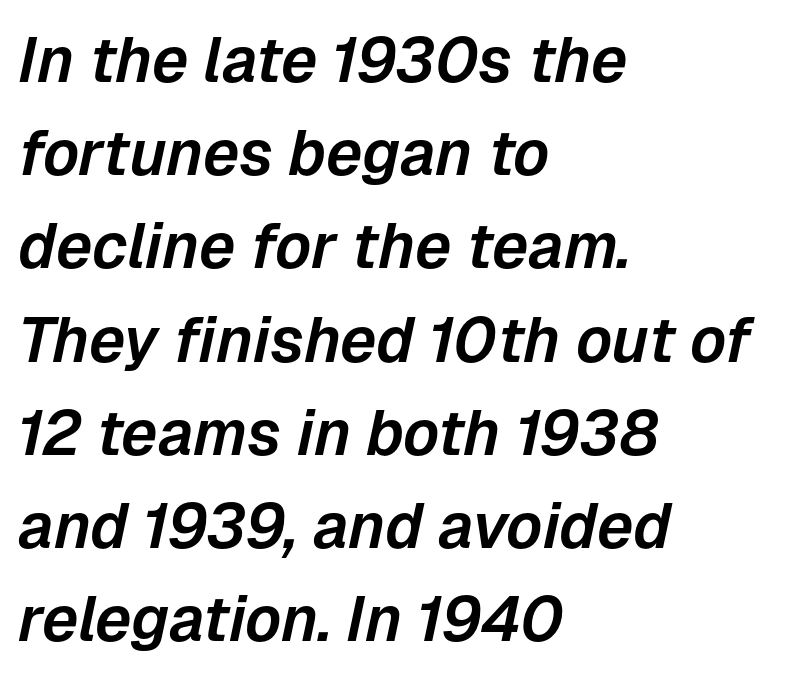
The image shows 63 px text type, italic (leaning right); set left-aligned, normal line spacing (1.48x), normal letter spacing, not underlined; low stroke contrast and a medium x-height.
